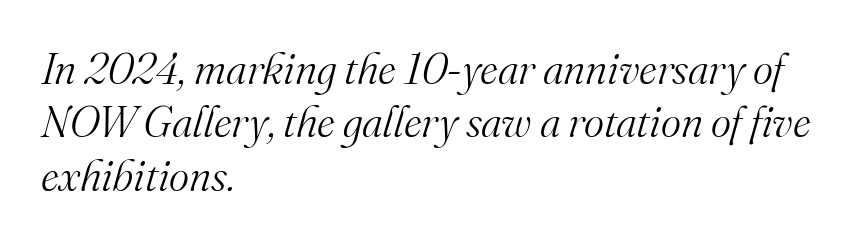
{"serif": "yes", "italic": "yes", "lean": "right", "slant_degrees": 16, "bold": "no", "weight": "light", "width": "normal", "stroke_contrast": "medium", "x_height": "small", "monospaced": "no", "underline": "no", "align": "left", "line_spacing_ratio": 1.24, "letter_spacing": "normal", "letter_spacing_em": 0.0, "glyph_px": 43}
